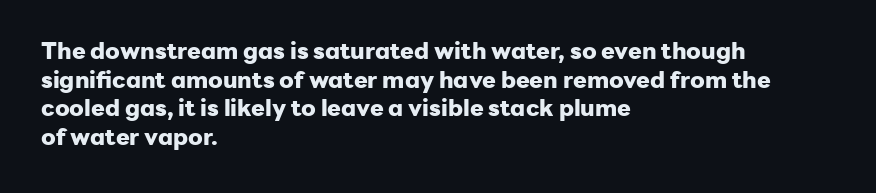
The image shows 23 px bold type, upright; set left-aligned, normal line spacing (1.25x), normal letter spacing, not underlined.
